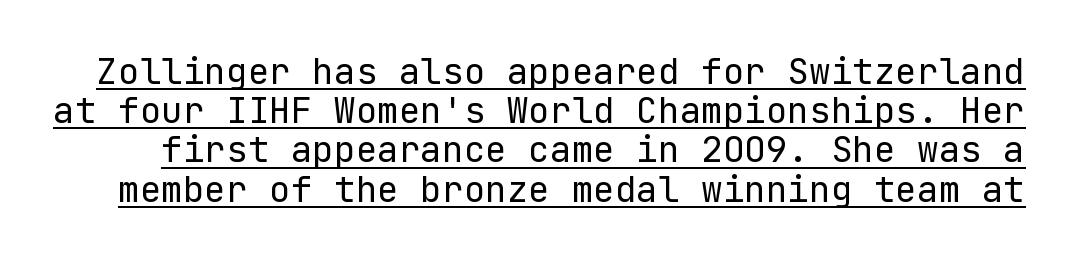
The image shows 36 px regular-weight sans-serif type, upright; set tight line spacing (1.09x), normal letter spacing, underlined; low stroke contrast and a medium x-height.
